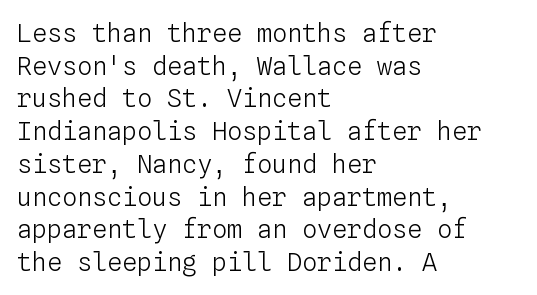
{"italic": "no", "bold": "no", "underline": "no", "align": "left", "line_spacing": "normal", "line_spacing_ratio": 1.31, "letter_spacing": "normal", "letter_spacing_em": 0.0, "glyph_px": 25}
